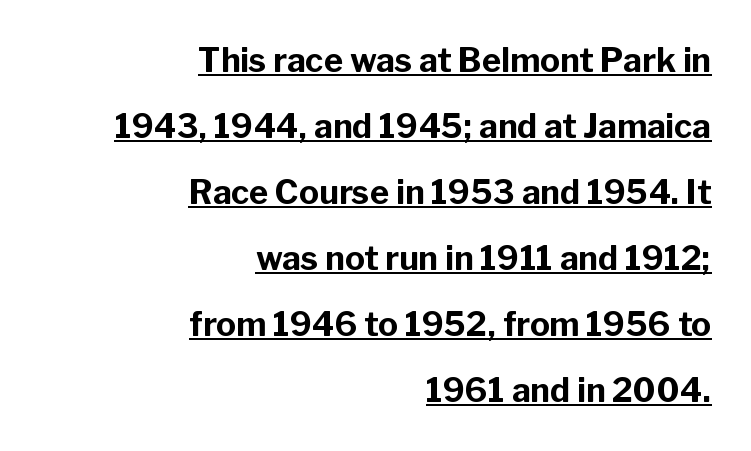
The type family on display is of the sans-serif kind. Right-aligned paragraph, ragged on the left. Quick note: underline on. This sample has the flowing, uneven cadence of proportional lettering. In terms of letterspacing, this is plain default setting.
